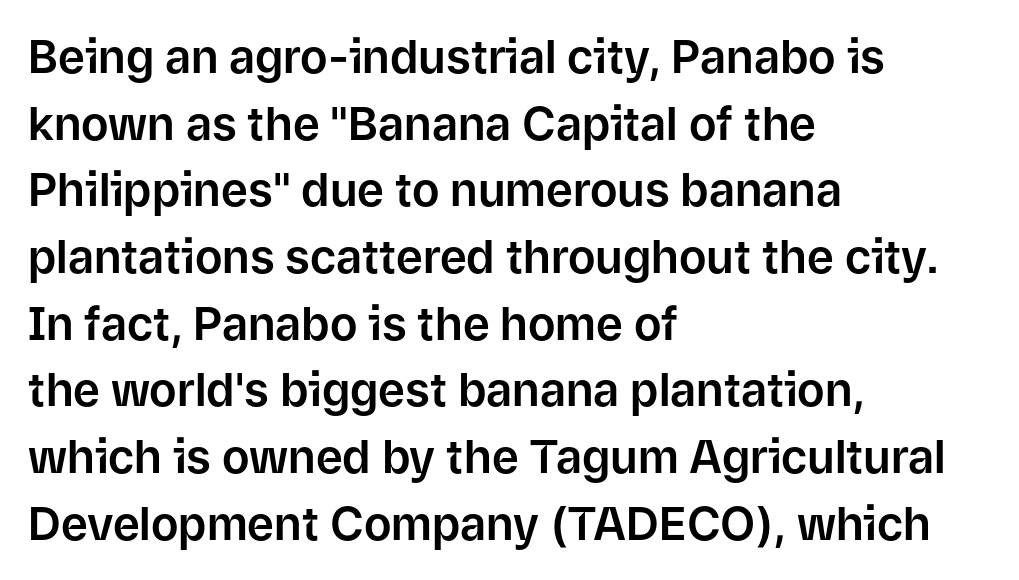
The image shows 46 px sans-serif type, upright; set left-aligned, normal line spacing (1.45x), normal letter spacing, not underlined; low stroke contrast and a medium x-height.
